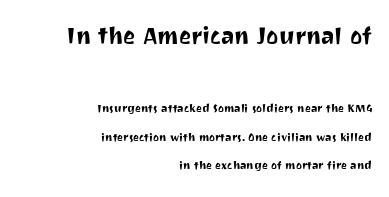
Q: Is the text italic (slanted)? A: No, it is upright.
Q: Is the typeface a serif or a sans-serif typeface? A: Sans-serif.
Q: Is the text underlined? A: No.
Q: How is the paragraph aligned? A: Right-aligned.
Q: Is the spacing between letters normal or unusually wide? A: Normal.
Q: Is the spacing between lines tight, normal or loose? A: Loose.
Q: Which block of text is set in a larger size, the first (top) or the second (bottom)? A: The first (top) one.
Q: Width (condensed, normal, or wide)? A: Normal.
Q: Stroke contrast? A: Medium.
Q: x-height? A: Medium.
Q: Monospaced? A: No.
